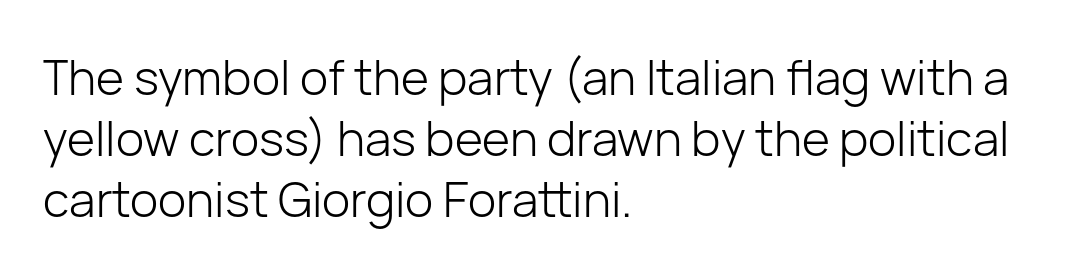
Check where the strokes stop: nothing finishes them off — pure sans. Caption: face not bold, strokes unweighted. The lines sit at an ordinary, default distance from one another. The font's upright variant was chosen for this text. Left-aligned paragraph, ragged on the right. Descenders are the only things crossing below the line.
